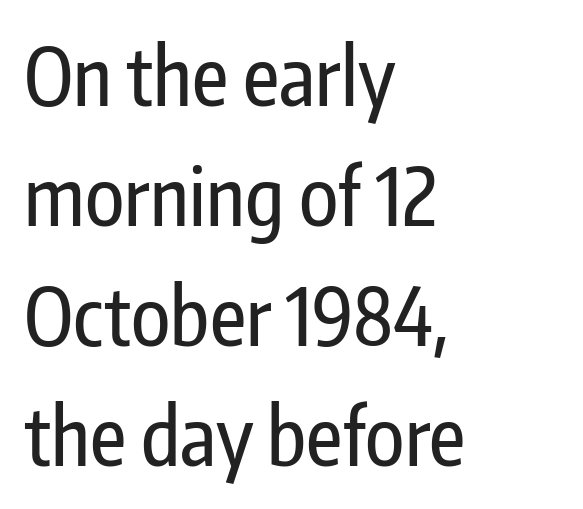
The rendering uses natural spacing where letterforms have individual widths. A typesetter would call this zero additional tracking. Italic? Not at all — the glyphs are vertical. The passage shown is not underscored anywhere. Teacher's note: observe the even left margin — that is flush-left alignment.
